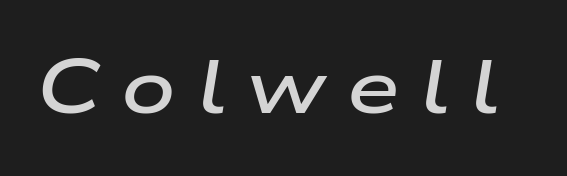
Q: Is the text bold? A: Semi-bold.
Q: Is the text italic (slanted)? A: Yes, it leans right by about 9 degrees.
Q: Is the text underlined? A: No.
Q: Is the spacing between letters normal or unusually wide? A: Unusually wide.
Q: Width (condensed, normal, or wide)? A: Wide.
Q: Stroke contrast? A: Low.
Q: x-height? A: Medium.
Q: Monospaced? A: No.
